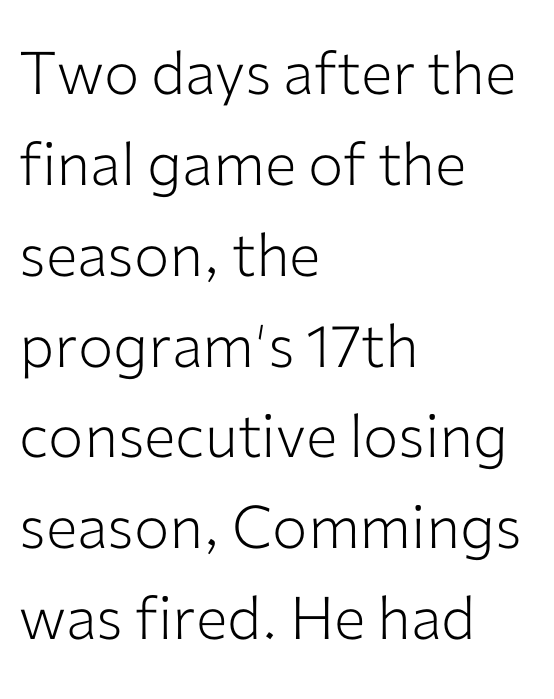
Q: Is the text bold? A: No.
Q: Is the text italic (slanted)? A: No, it is upright.
Q: Is the typeface a serif or a sans-serif typeface? A: Sans-serif.
Q: Is the text underlined? A: No.
Q: How is the paragraph aligned? A: Left-aligned.
Q: Is the spacing between letters normal or unusually wide? A: Normal.
Q: Is the spacing between lines tight, normal or loose? A: Normal.
Q: Width (condensed, normal, or wide)? A: Normal.
Q: Stroke contrast? A: Low.
Q: x-height? A: Medium.
Q: Monospaced? A: No.
